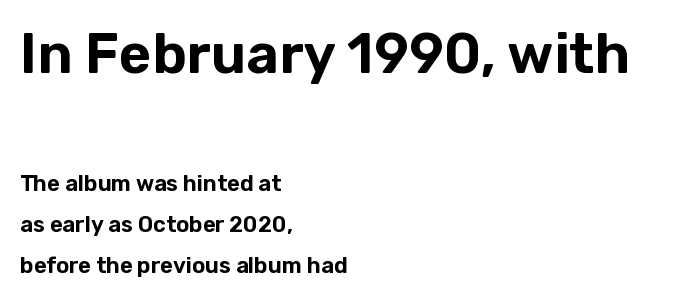
{"serif": "no", "italic": "no", "width": "normal", "stroke_contrast": "low", "x_height": "medium", "monospaced": "no", "underline": "no", "align": "left", "line_spacing_ratio": 1.87, "letter_spacing": "normal", "letter_spacing_em": 0.0, "larger_block": "first", "size_ratio": 2.55, "glyph_px": 56}
